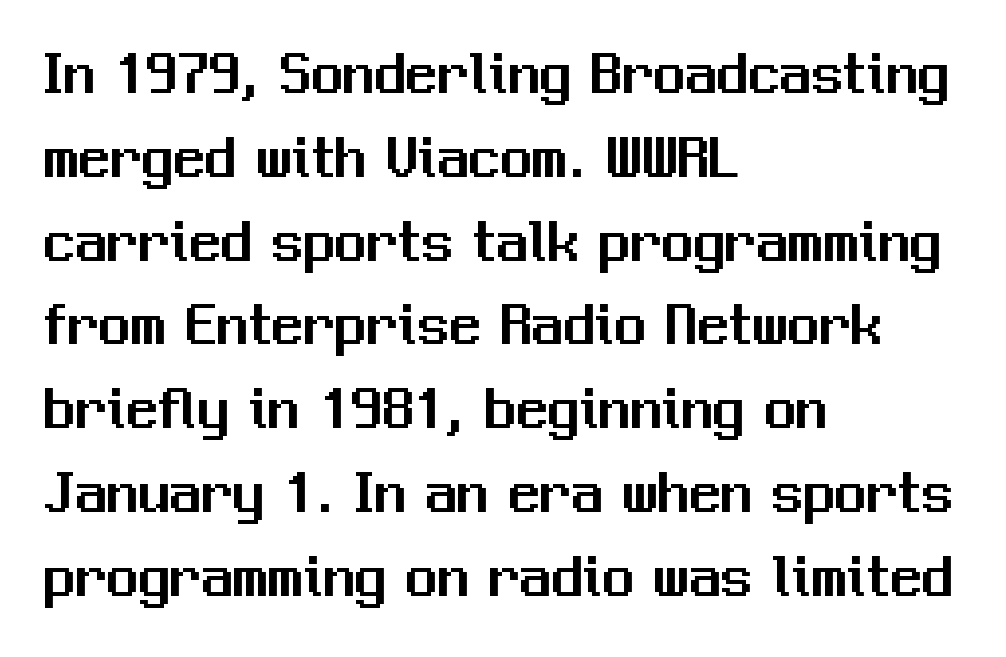
The image shows 63 px sans-serif type, upright; set left-aligned, normal line spacing (1.33x), normal letter spacing, not underlined; medium stroke contrast and a medium x-height.
